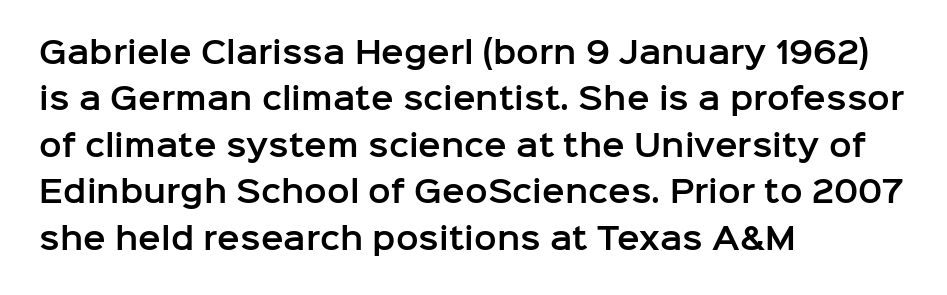
{"serif": "no", "italic": "no", "width": "normal", "stroke_contrast": "low", "x_height": "medium", "monospaced": "no", "underline": "no", "align": "left", "line_spacing": "normal", "line_spacing_ratio": 1.55, "letter_spacing": "normal", "letter_spacing_em": 0.0, "glyph_px": 30}
